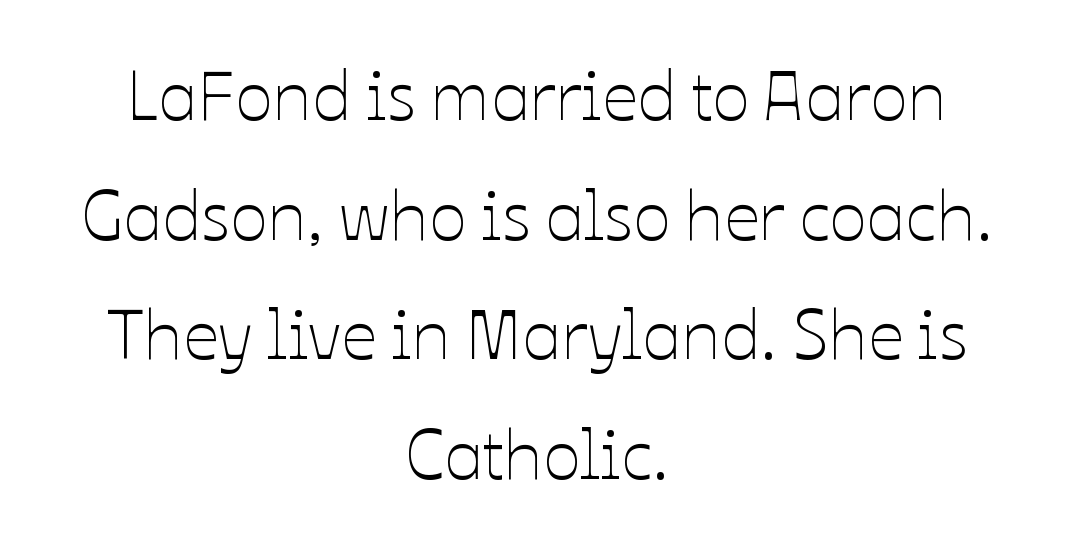
Q: Is the text bold? A: No.
Q: Is the text italic (slanted)? A: No, it is upright.
Q: Is the text underlined? A: No.
Q: How is the paragraph aligned? A: Centered.
Q: Is the spacing between letters normal or unusually wide? A: Normal.
Q: Width (condensed, normal, or wide)? A: Normal.
Q: Stroke contrast? A: Low.
Q: x-height? A: Medium.
Q: Monospaced? A: No.
